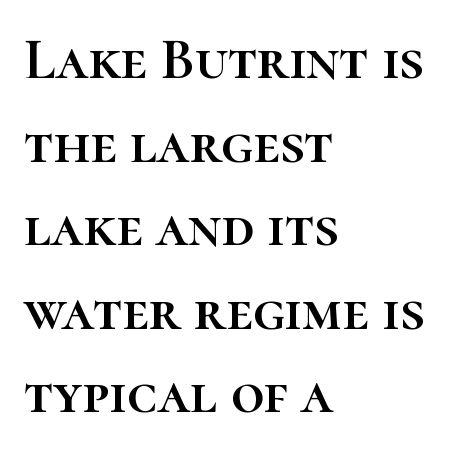
Q: Is the text italic (slanted)? A: No, it is upright.
Q: Is the text underlined? A: No.
Q: How is the paragraph aligned? A: Left-aligned.
Q: Is the spacing between letters normal or unusually wide? A: Normal.
Q: Is the spacing between lines tight, normal or loose? A: Normal.
Q: Width (condensed, normal, or wide)? A: Normal.
Q: Stroke contrast? A: High.
Q: x-height? A: Medium.
Q: Monospaced? A: No.
